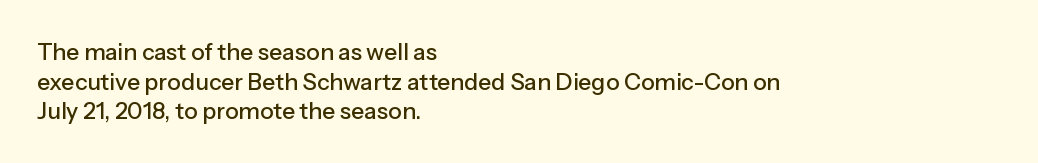
Q: Is the text italic (slanted)? A: No, it is upright.
Q: Is the text underlined? A: No.
Q: How is the paragraph aligned? A: Left-aligned.
Q: Is the spacing between letters normal or unusually wide? A: Normal.
Q: Is the spacing between lines tight, normal or loose? A: Normal.
